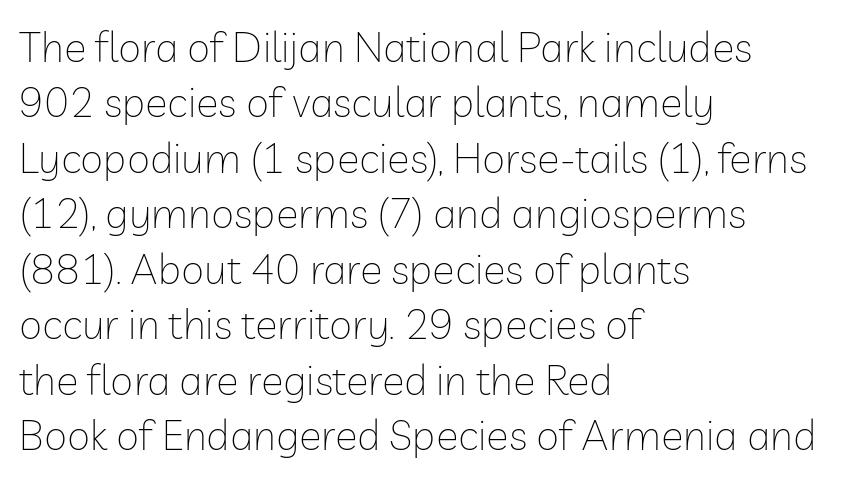
Q: Is the text bold? A: No.
Q: Is the text italic (slanted)? A: No, it is upright.
Q: Is the typeface a serif or a sans-serif typeface? A: Sans-serif.
Q: Is the text underlined? A: No.
Q: How is the paragraph aligned? A: Left-aligned.
Q: Is the spacing between letters normal or unusually wide? A: Normal.
Q: Is the spacing between lines tight, normal or loose? A: Normal.
Q: Width (condensed, normal, or wide)? A: Normal.
Q: Stroke contrast? A: Low.
Q: x-height? A: Medium.
Q: Monospaced? A: No.
